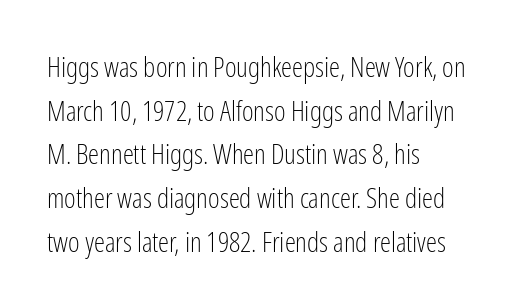
The image shows 28 px light, condensed sans-serif type, upright; set left-aligned, normal line spacing (1.56x), normal letter spacing, not underlined; low stroke contrast and a medium x-height.
